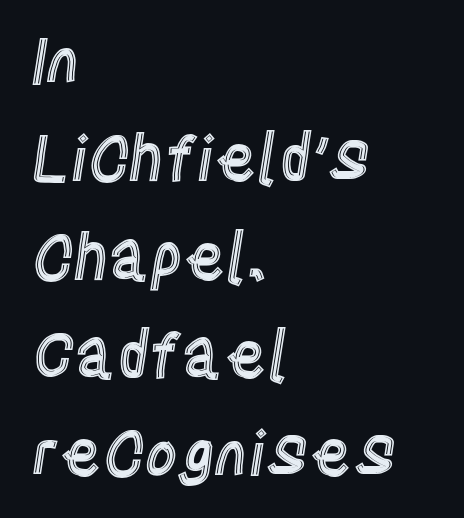
Lines of text with bare space underneath. Baseline-to-baseline distance is the conventional proportion of letter height. The letters sit at their default tracking, neither squeezed nor spread.
